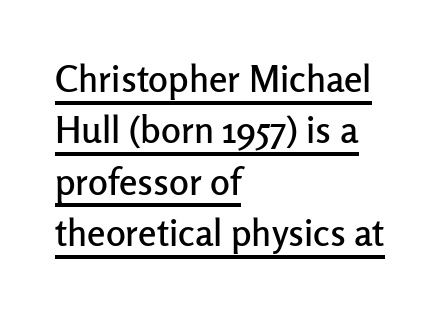
This is sans-serif lettering, the kind often seen on screens and signage. Left-aligned paragraph, ragged on the right. Regarding leading, the lines here are spaced in the standard way. The typesetter has applied underlining to the passage shown. The letters advance in unequal steps, a hallmark of proportional type. Tracking here is standard; glyphs follow each other at the usual distance.
